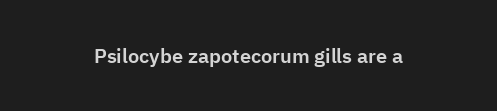
Type without underlining. Observe the ordinary spacing: letters are neighbours, not strangers. This sample uses an upright cut, with every glyph sitting square on the baseline. The rendering positions every line midway between the sides.
